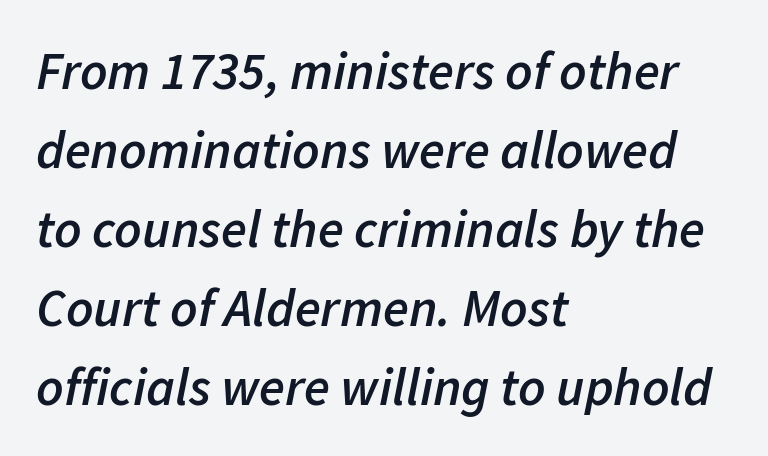
The image shows 53 px semibold type, italic (leaning right); set left-aligned, normal line spacing (1.49x), normal letter spacing, not underlined; low stroke contrast and a medium x-height.
